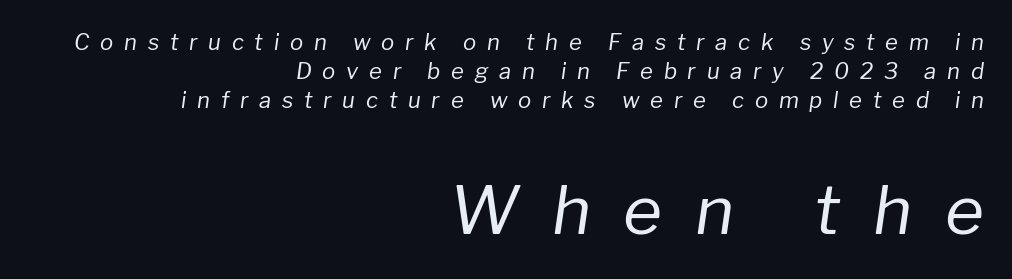
Rendered with sloped, italic letterforms. The rendering uses a moderate line-height, typical for paragraphs. Which chunk is bigger? The second one — the bottom block dwarfs the top. Students, note that the glyphs here are deliberately spaced far apart. These lines are rendered in a variable-pitch font. The setting favours the right margin, as signatures and pull-quotes sometimes do.
